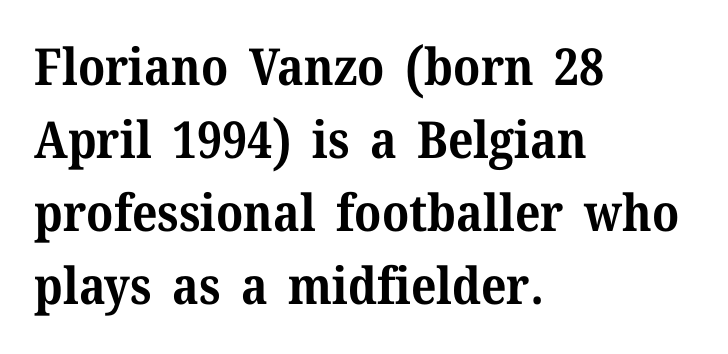
{"serif": "yes", "italic": "no", "bold": "yes", "weight": "bold", "width": "normal", "stroke_contrast": "medium", "x_height": "medium", "monospaced": "no", "underline": "no", "align": "left", "line_spacing": "normal", "line_spacing_ratio": 1.43, "letter_spacing": "normal", "letter_spacing_em": 0.0, "glyph_px": 51}
